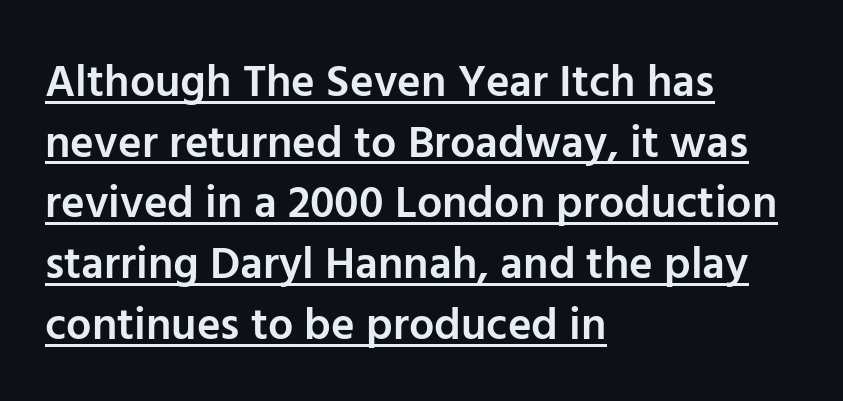
The image shows 45 px semibold sans-serif type, upright; set left-aligned, normal line spacing (1.35x), normal letter spacing, underlined; low stroke contrast and a medium x-height.
